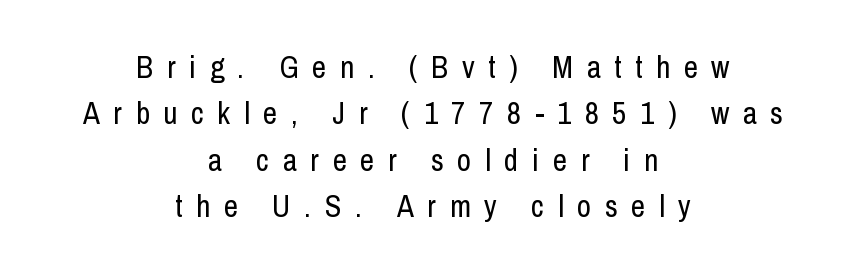
Q: Is the text bold? A: No.
Q: Is the text italic (slanted)? A: No, it is upright.
Q: Is the typeface a serif or a sans-serif typeface? A: Sans-serif.
Q: Is the text underlined? A: No.
Q: How is the paragraph aligned? A: Centered.
Q: Is the spacing between letters normal or unusually wide? A: Unusually wide.
Q: Is the spacing between lines tight, normal or loose? A: Normal.
Q: Width (condensed, normal, or wide)? A: Condensed.
Q: Stroke contrast? A: Low.
Q: x-height? A: Medium.
Q: Monospaced? A: No.
